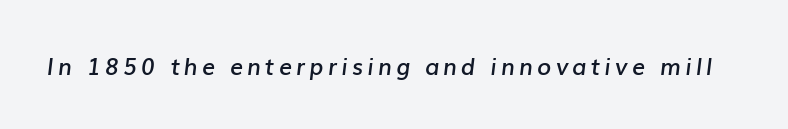
Lines of text with bare space underneath. Rendered with sloped, italic letterforms. Caption: semibold face, moderately heavy strokes.
